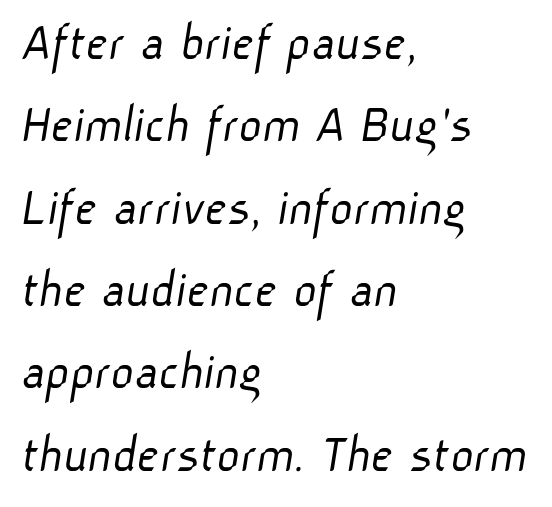
Q: Is the text bold? A: No.
Q: Is the typeface a serif or a sans-serif typeface? A: Sans-serif.
Q: Is the text underlined? A: No.
Q: How is the paragraph aligned? A: Left-aligned.
Q: Is the spacing between letters normal or unusually wide? A: Normal.
Q: Is the spacing between lines tight, normal or loose? A: Normal.
Q: Width (condensed, normal, or wide)? A: Normal.
Q: Stroke contrast? A: Low.
Q: x-height? A: Medium.
Q: Monospaced? A: No.
